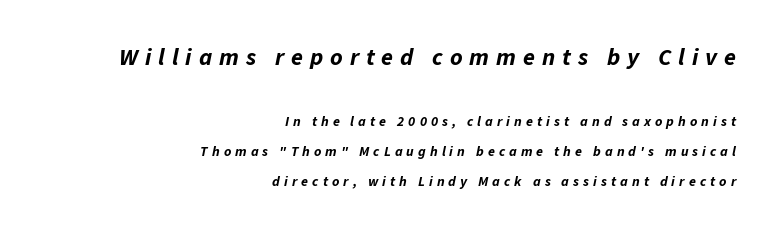
Q: Is the text bold? A: Yes.
Q: Is the text italic (slanted)? A: Yes, it leans right by about 11 degrees.
Q: Is the text underlined? A: No.
Q: How is the paragraph aligned? A: Right-aligned.
Q: Is the spacing between letters normal or unusually wide? A: Unusually wide.
Q: Is the spacing between lines tight, normal or loose? A: Loose.
Q: Which block of text is set in a larger size, the first (top) or the second (bottom)? A: The first (top) one.
